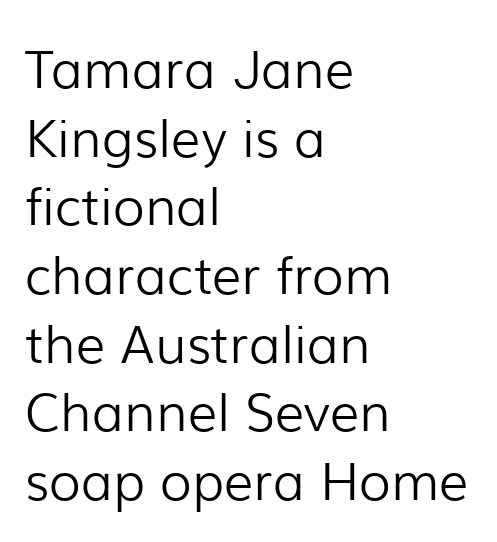
{"serif": "no", "italic": "no", "bold": "no", "weight": "light", "width": "normal", "stroke_contrast": "low", "x_height": "medium", "monospaced": "no", "underline": "no", "align": "left", "line_spacing": "normal", "line_spacing_ratio": 1.32, "letter_spacing": "normal", "letter_spacing_em": 0.0, "glyph_px": 52}
